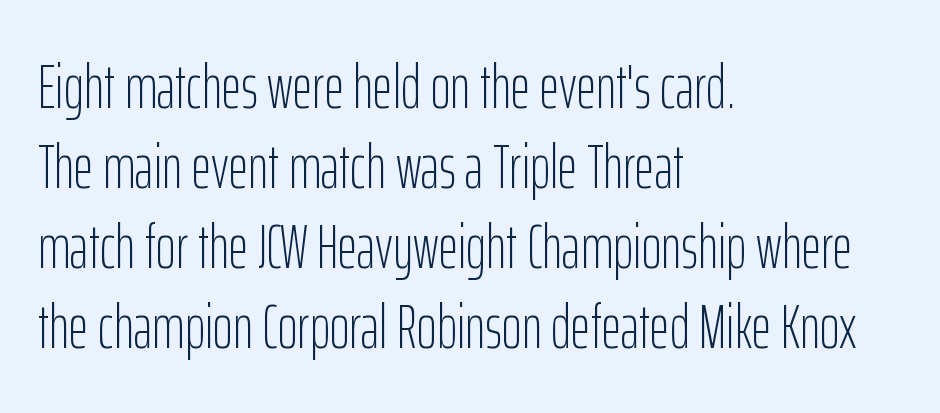
Q: Is the text bold? A: No.
Q: Is the text italic (slanted)? A: No, it is upright.
Q: Is the typeface a serif or a sans-serif typeface? A: Sans-serif.
Q: Is the text underlined? A: No.
Q: How is the paragraph aligned? A: Left-aligned.
Q: Is the spacing between letters normal or unusually wide? A: Normal.
Q: Is the spacing between lines tight, normal or loose? A: Normal.
Q: Width (condensed, normal, or wide)? A: Condensed.
Q: Stroke contrast? A: Low.
Q: x-height? A: Medium.
Q: Monospaced? A: No.
